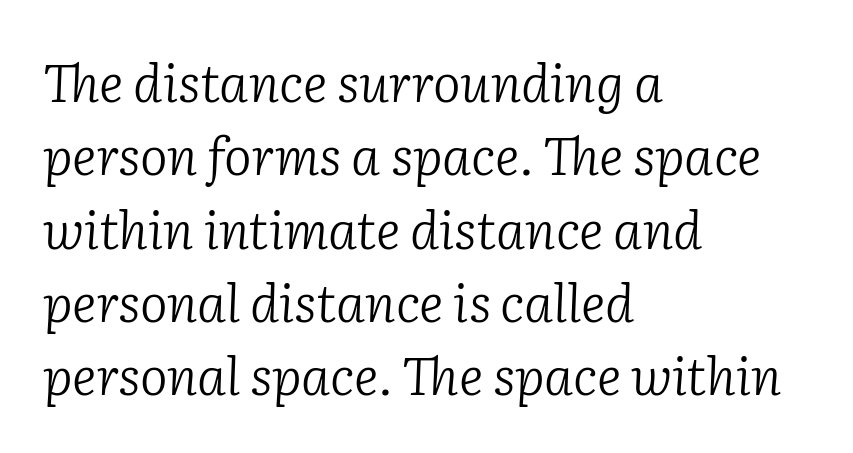
This rendering employs a face with finishing strokes, i.e., a serif. The text block is weighted toward the left margin, trailing off unevenly rightward. Vertical spacing — default. The horizontal fit of the characters is conventional and even. Note the varied advance widths — an 'i' is clearly narrower than an 'm'. Every character sits at an angle, as italics do.
